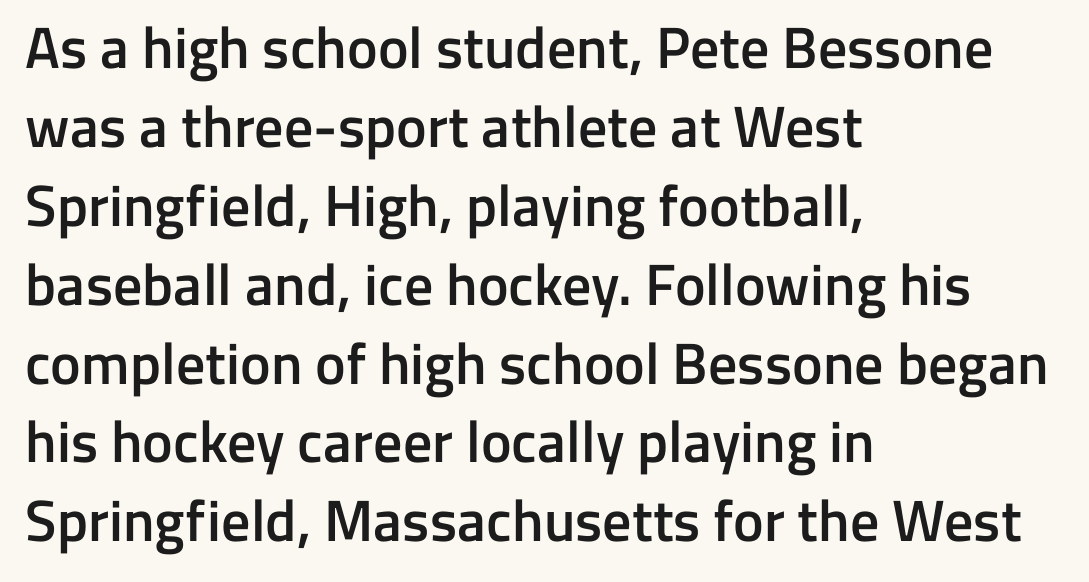
Q: Is the text bold? A: Semi-bold.
Q: Is the text italic (slanted)? A: No, it is upright.
Q: Is the typeface a serif or a sans-serif typeface? A: Sans-serif.
Q: Is the text underlined? A: No.
Q: How is the paragraph aligned? A: Left-aligned.
Q: Is the spacing between letters normal or unusually wide? A: Normal.
Q: Is the spacing between lines tight, normal or loose? A: Normal.
Q: Width (condensed, normal, or wide)? A: Normal.
Q: Stroke contrast? A: Low.
Q: x-height? A: Medium.
Q: Monospaced? A: No.
